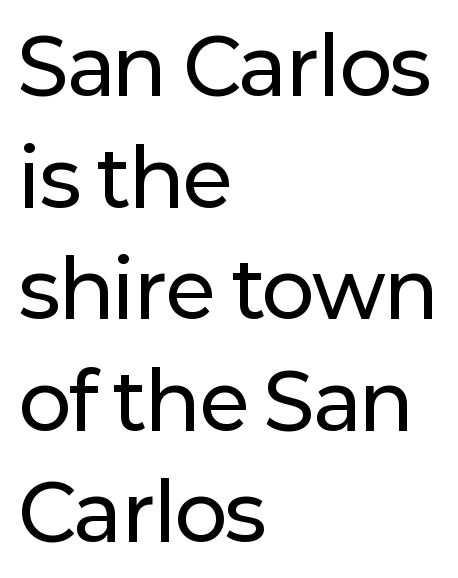
The image shows 78 px sans-serif type, upright; set left-aligned, normal line spacing (1.43x), normal letter spacing, not underlined; low stroke contrast and a medium x-height.
